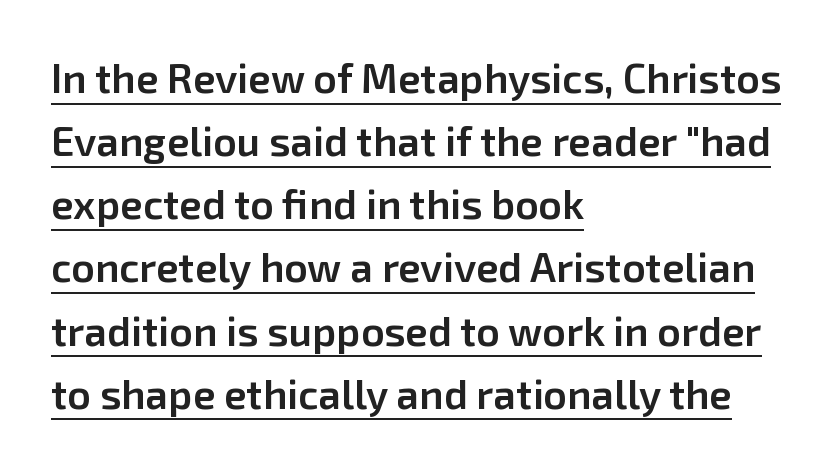
Q: Is the text bold? A: Semi-bold.
Q: Is the text italic (slanted)? A: No, it is upright.
Q: Is the typeface a serif or a sans-serif typeface? A: Sans-serif.
Q: Is the text underlined? A: Yes.
Q: How is the paragraph aligned? A: Left-aligned.
Q: Is the spacing between letters normal or unusually wide? A: Normal.
Q: Is the spacing between lines tight, normal or loose? A: Normal.
Q: Width (condensed, normal, or wide)? A: Normal.
Q: Stroke contrast? A: Low.
Q: x-height? A: Medium.
Q: Monospaced? A: No.
